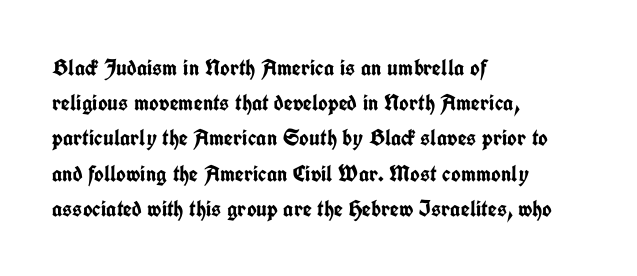
Each new line begins a customary step beneath the previous one. This rendering leaves character spacing at its baseline value. The lettering stays uniformly vertical, giving the passage a roman look. This rendering features lettering with no underline. A student would call this left alignment; a typographer would say flush left, rag right. Is the type bold? Yes — the strokes are clearly thick and heavy.
